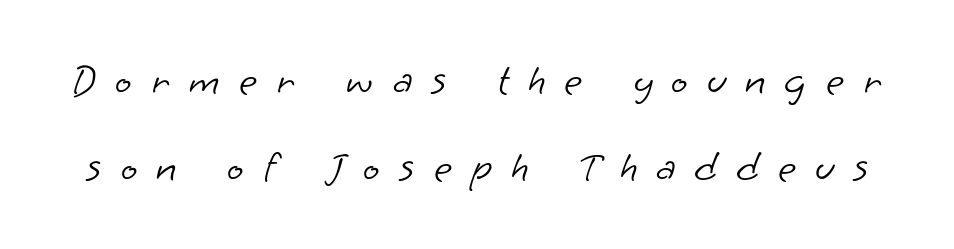
The image shows 43 px light sans-serif type; set loose line spacing (2.03x), unusually wide letter spacing (+0.45 em), not underlined; low stroke contrast and a small x-height.
